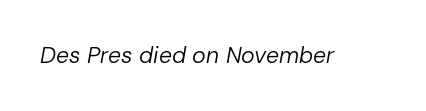
Q: Is the text bold? A: No.
Q: Is the text italic (slanted)? A: Yes, it leans right by about 10 degrees.
Q: Is the text underlined? A: No.
Q: Is the spacing between letters normal or unusually wide? A: Normal.
